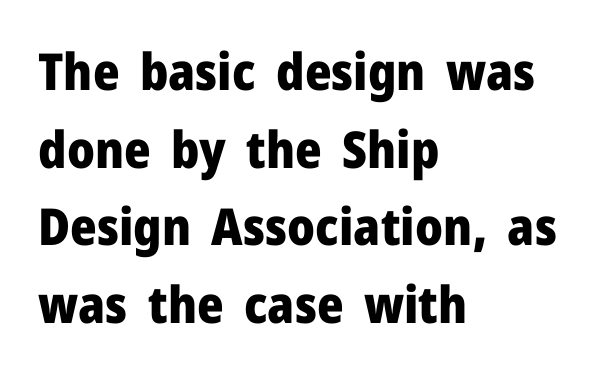
Q: Is the text bold? A: Yes.
Q: Is the text italic (slanted)? A: No, it is upright.
Q: Is the typeface a serif or a sans-serif typeface? A: Sans-serif.
Q: Is the text underlined? A: No.
Q: How is the paragraph aligned? A: Left-aligned.
Q: Is the spacing between letters normal or unusually wide? A: Normal.
Q: Is the spacing between lines tight, normal or loose? A: Normal.
Q: Width (condensed, normal, or wide)? A: Normal.
Q: Stroke contrast? A: Low.
Q: x-height? A: Medium.
Q: Monospaced? A: No.
